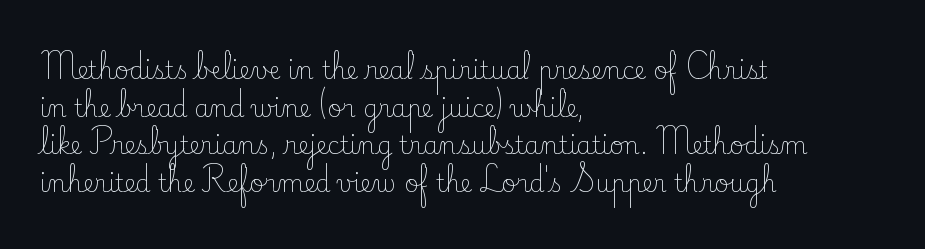
{"italic": "no", "bold": "no", "underline": "no", "align": "left", "line_spacing": "normal", "line_spacing_ratio": 1.57, "letter_spacing": "normal", "letter_spacing_em": 0.0, "glyph_px": 24}
